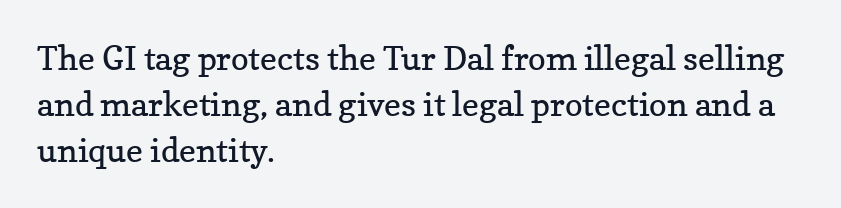
The image shows 33 px regular-weight serif type, upright; set left-aligned, normal line spacing (1.4x), normal letter spacing, not underlined; low stroke contrast and a medium x-height.
